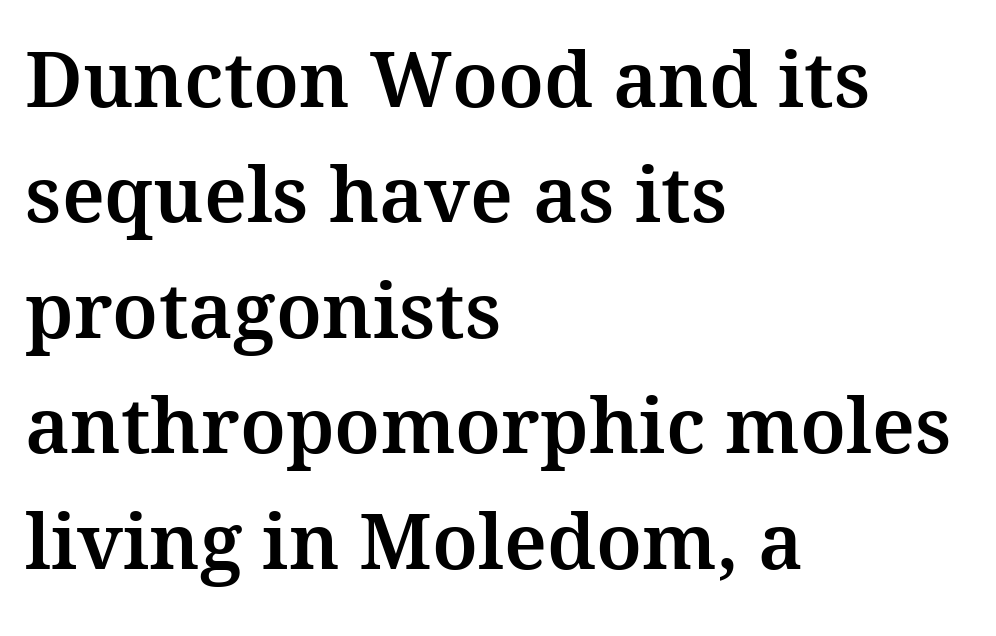
The setting favours the left margin, as ordinary paragraphs usually do. In terms of letterform style, serifs are clearly present. Descenders are the only things crossing below the line. Interline gaps are of average width in this sample. A typesetter would call this proportional, since set widths differ per character. The tracking reads as untouched default to a designer's eye.
